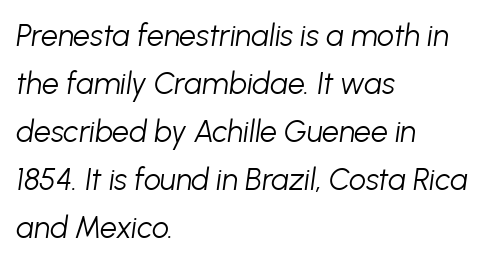
Students, observe: this is what conventionally led text looks like. The passage shown has conventional tracking throughout. This rendering uses left alignment, leaving the right contour irregular. Underlining? Definitely not there.
